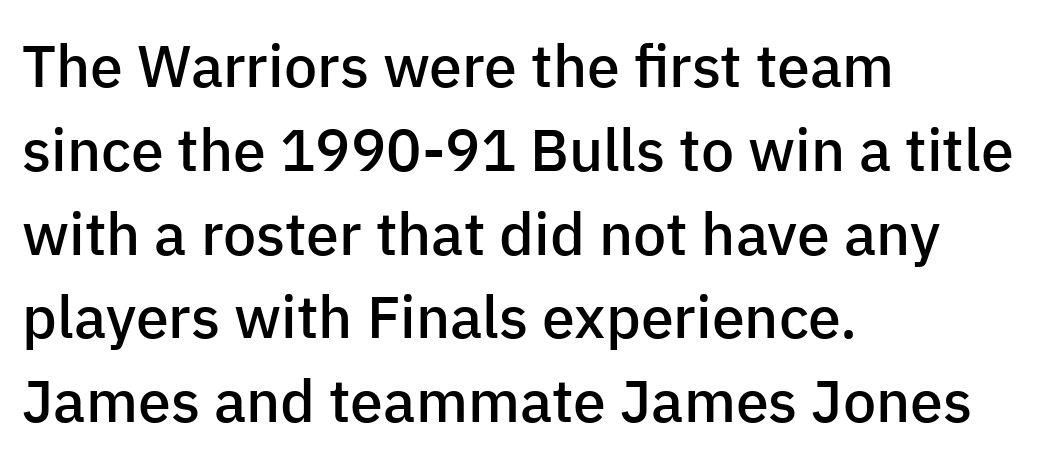
{"serif": "no", "italic": "no", "bold": "semi", "weight": "semibold", "width": "normal", "stroke_contrast": "low", "x_height": "medium", "monospaced": "no", "underline": "no", "align": "left", "line_spacing": "normal", "line_spacing_ratio": 1.42, "letter_spacing": "normal", "letter_spacing_em": 0.0, "glyph_px": 59}
